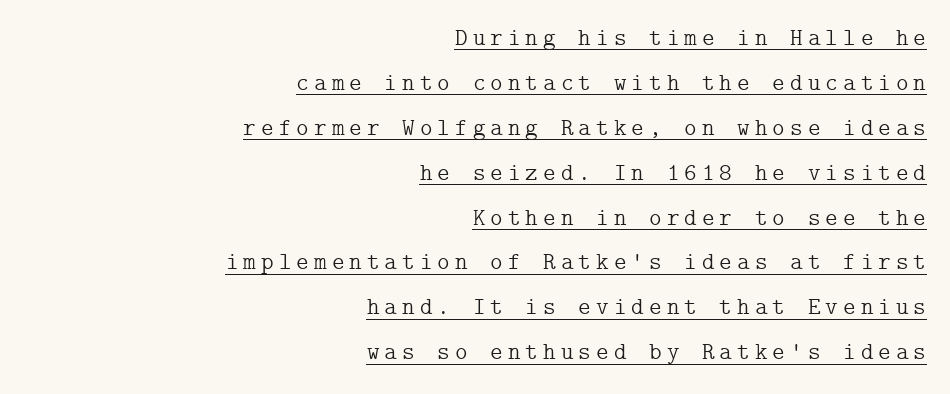
{"italic": "no", "bold": "no", "underline": "yes", "align": "right", "line_spacing_ratio": 1.87, "letter_spacing": "wide", "letter_spacing_em": 0.21, "glyph_px": 24}
